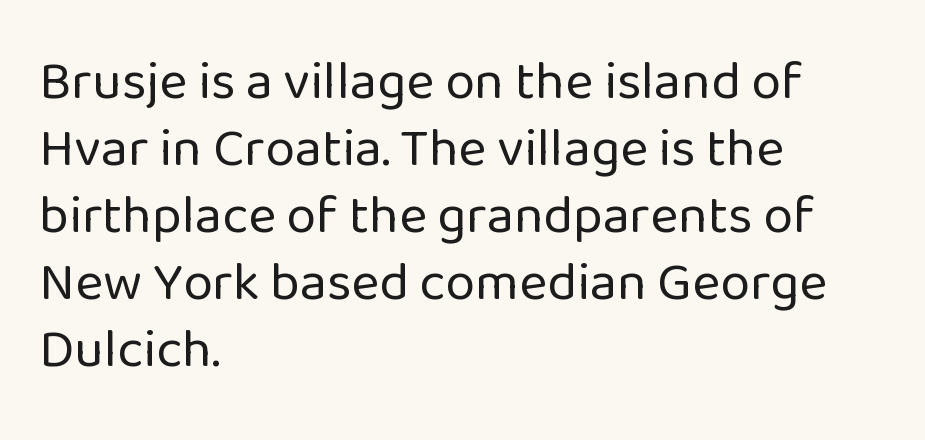
{"serif": "no", "italic": "no", "bold": "no", "weight": "regular", "width": "normal", "stroke_contrast": "low", "x_height": "medium", "monospaced": "no", "underline": "no", "align": "left", "line_spacing_ratio": 1.24, "letter_spacing": "normal", "letter_spacing_em": 0.0, "glyph_px": 54}
